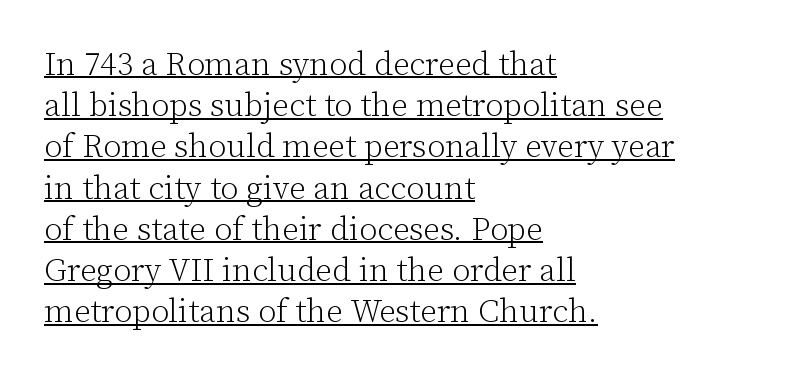
Q: Is the text bold? A: No.
Q: Is the text italic (slanted)? A: No, it is upright.
Q: Is the typeface a serif or a sans-serif typeface? A: Serif.
Q: Is the text underlined? A: Yes.
Q: How is the paragraph aligned? A: Left-aligned.
Q: Is the spacing between letters normal or unusually wide? A: Normal.
Q: Is the spacing between lines tight, normal or loose? A: Normal.
Q: Width (condensed, normal, or wide)? A: Normal.
Q: Stroke contrast? A: Low.
Q: x-height? A: Medium.
Q: Monospaced? A: No.
